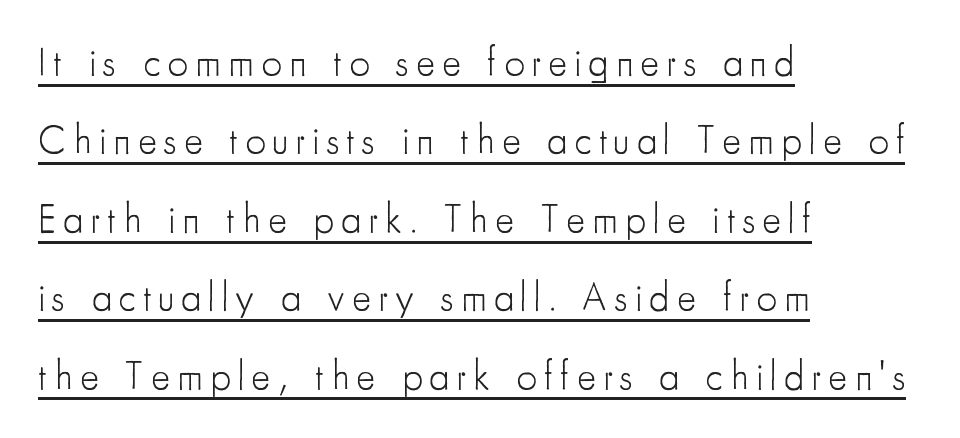
{"serif": "no", "italic": "no", "bold": "no", "weight": "light", "width": "condensed", "stroke_contrast": "low", "x_height": "small", "monospaced": "no", "underline": "yes", "align": "left", "line_spacing": "loose", "line_spacing_ratio": 1.96, "glyph_px": 40}
